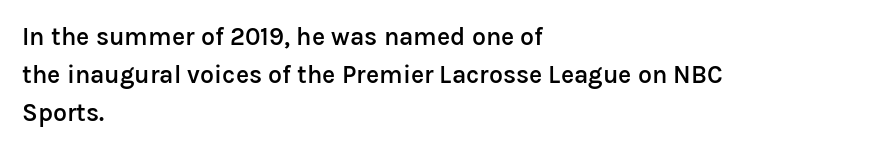
Q: Is the text bold? A: Semi-bold.
Q: Is the text italic (slanted)? A: No, it is upright.
Q: Is the text underlined? A: No.
Q: How is the paragraph aligned? A: Left-aligned.
Q: Is the spacing between letters normal or unusually wide? A: Normal.
Q: Is the spacing between lines tight, normal or loose? A: Normal.
